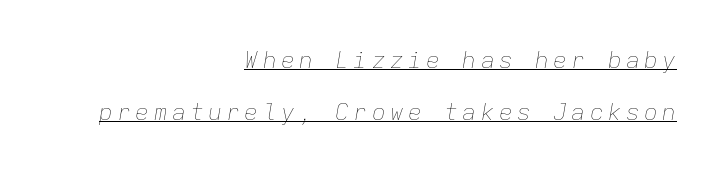
Q: Is the text bold? A: No.
Q: Is the text italic (slanted)? A: Yes, it leans right by about 9 degrees.
Q: Is the text underlined? A: Yes.
Q: How is the paragraph aligned? A: Right-aligned.
Q: Is the spacing between lines tight, normal or loose? A: Loose.
